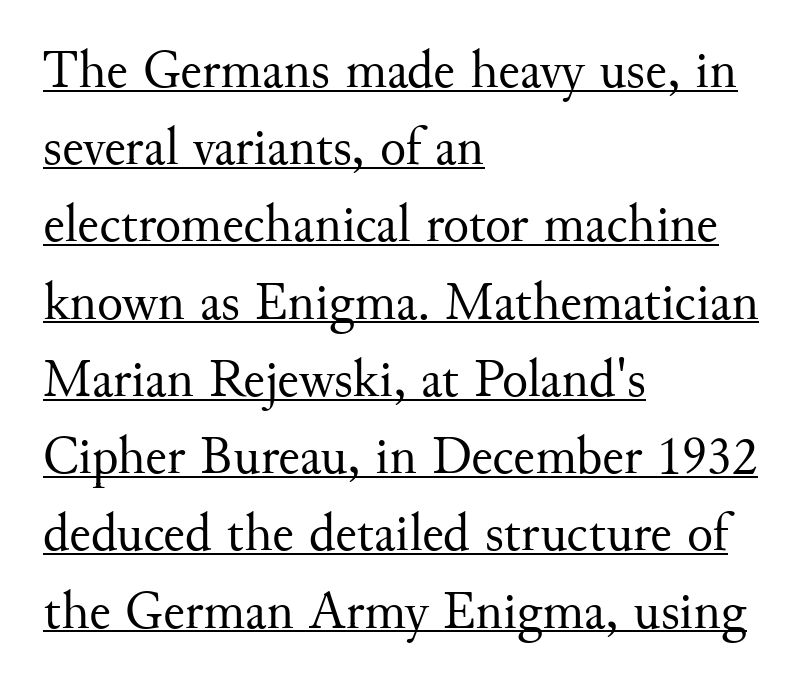
Q: Is the text bold? A: No.
Q: Is the text italic (slanted)? A: No, it is upright.
Q: Is the typeface a serif or a sans-serif typeface? A: Serif.
Q: Is the text underlined? A: Yes.
Q: How is the paragraph aligned? A: Left-aligned.
Q: Is the spacing between letters normal or unusually wide? A: Normal.
Q: Is the spacing between lines tight, normal or loose? A: Normal.
Q: Width (condensed, normal, or wide)? A: Normal.
Q: Stroke contrast? A: Medium.
Q: x-height? A: Small.
Q: Monospaced? A: No.
